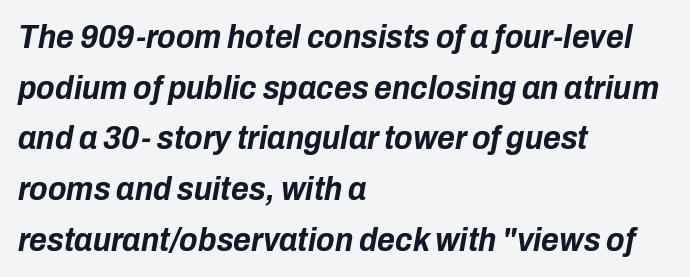
{"italic": "yes", "lean": "right", "slant_degrees": 10, "bold": "yes", "weight": "bold", "width": "condensed", "stroke_contrast": "low", "x_height": "medium", "monospaced": "no", "underline": "no", "align": "left", "line_spacing": "normal", "line_spacing_ratio": 1.49, "letter_spacing": "normal", "letter_spacing_em": 0.0, "glyph_px": 34}
